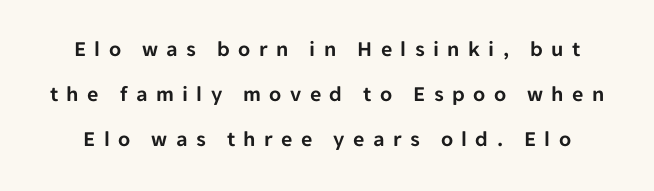
Loose tracking; the words dissolve into strings of separated letters. Each row of text sits above clean, open space. Summary of vertical rhythm: relaxed, with wide interline spacing. Notice how the stems are strictly vertical — no italics here.
